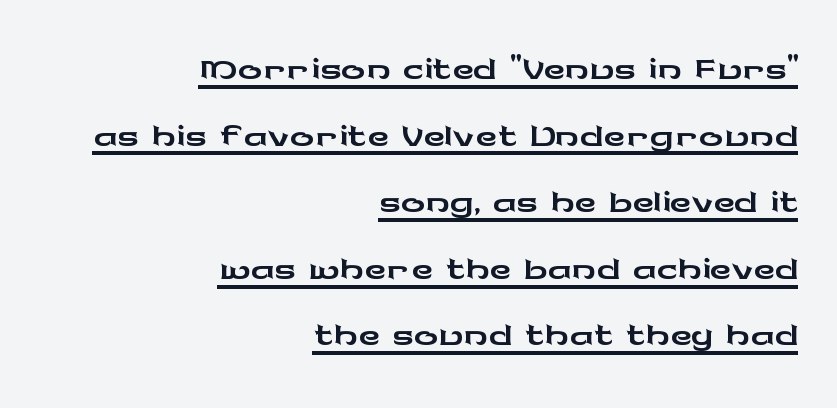
The image shows 60 px wide sans-serif type, upright; set right-aligned, tight line spacing (1.11x), normal letter spacing, underlined; low stroke contrast and a medium x-height.
